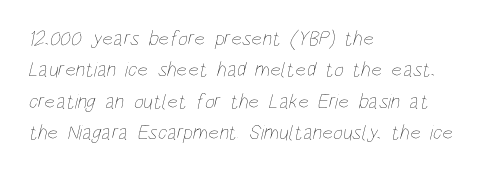
Horizontal alignment here is leftward, the default for most running prose. Inter-character spacing is left at the font's built-in metrics. The typeface has the unassuming heft of standard copy or less. Descender tails drop into unmarked territory. This sample keeps an unexceptional amount of space between lines.
